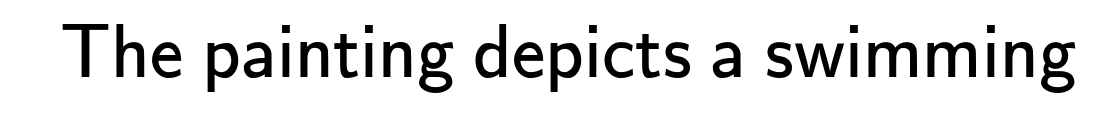
Q: Is the text bold? A: No.
Q: Is the text italic (slanted)? A: No, it is upright.
Q: Is the typeface a serif or a sans-serif typeface? A: Sans-serif.
Q: Is the text underlined? A: No.
Q: Is the spacing between letters normal or unusually wide? A: Normal.
Q: Width (condensed, normal, or wide)? A: Normal.
Q: Stroke contrast? A: Low.
Q: x-height? A: Small.
Q: Monospaced? A: No.
